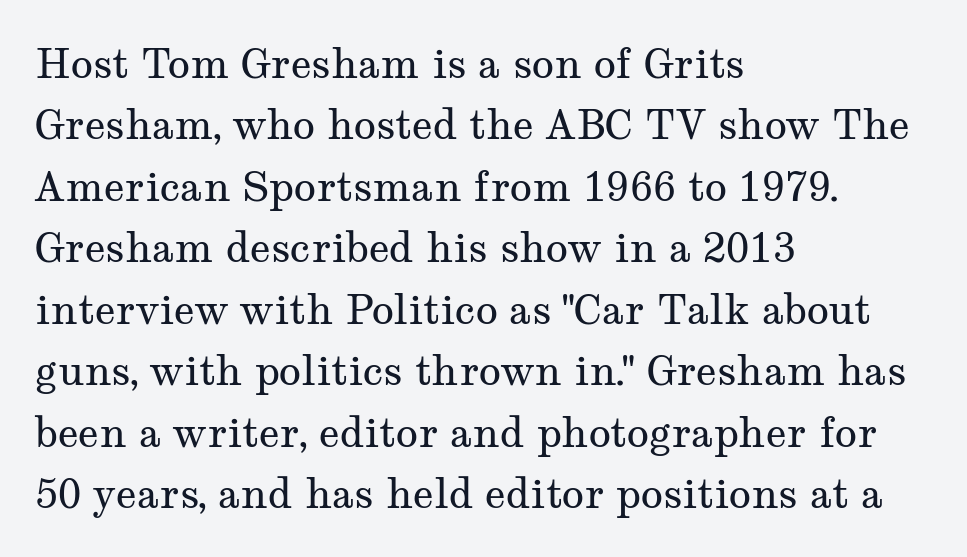
{"serif": "yes", "italic": "no", "bold": "no", "weight": "regular", "width": "wide", "stroke_contrast": "medium", "x_height": "medium", "monospaced": "no", "underline": "no", "align": "left", "line_spacing": "normal", "line_spacing_ratio": 1.5, "letter_spacing": "normal", "letter_spacing_em": 0.0, "glyph_px": 41}
